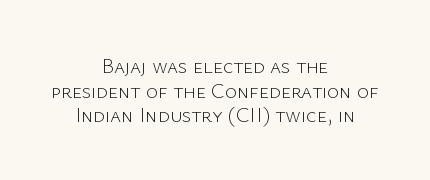
The image shows 21 px text type, upright; set centered, line spacing 1.17x, normal letter spacing, not underlined.
